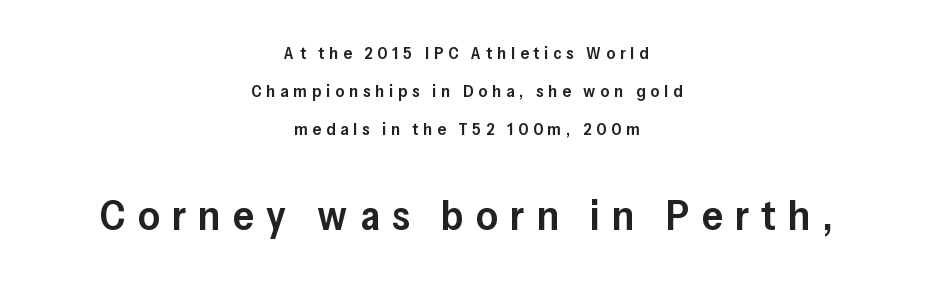
The passage shown stacks its lines with a broad gap. Size hierarchy here favors the trailing block over the leading one. Look at the tracking — it's clearly loosened, letters drifting apart. Typographically, this falls in the sans-serif category. The paragraph has two soft edges and a firm central axis. Do the characters align in a grid? No, the font is proportional.
